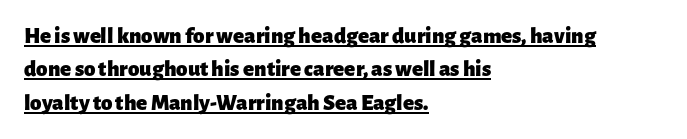
Thick stems and heavy bowls — unmistakably bold. It's the straight-up-and-down kind of type. Students, observe the line beneath the letters — that is underlining. Reading down the column, the eye jumps a familiar distance to each next line.
